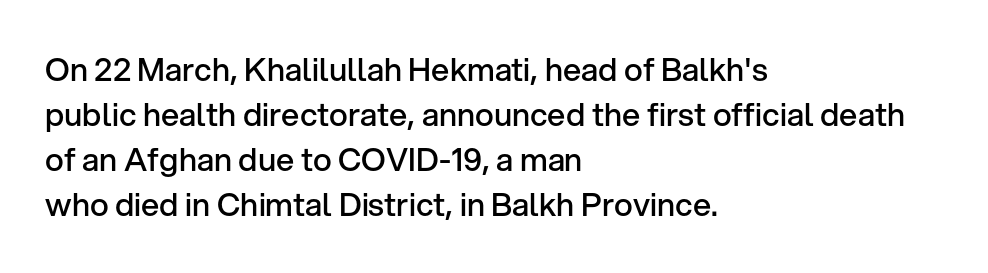
Q: Is the text bold? A: Semi-bold.
Q: Is the text italic (slanted)? A: No, it is upright.
Q: Is the typeface a serif or a sans-serif typeface? A: Sans-serif.
Q: Is the text underlined? A: No.
Q: How is the paragraph aligned? A: Left-aligned.
Q: Is the spacing between letters normal or unusually wide? A: Normal.
Q: Is the spacing between lines tight, normal or loose? A: Normal.
Q: Width (condensed, normal, or wide)? A: Normal.
Q: Stroke contrast? A: Low.
Q: x-height? A: Medium.
Q: Monospaced? A: No.
